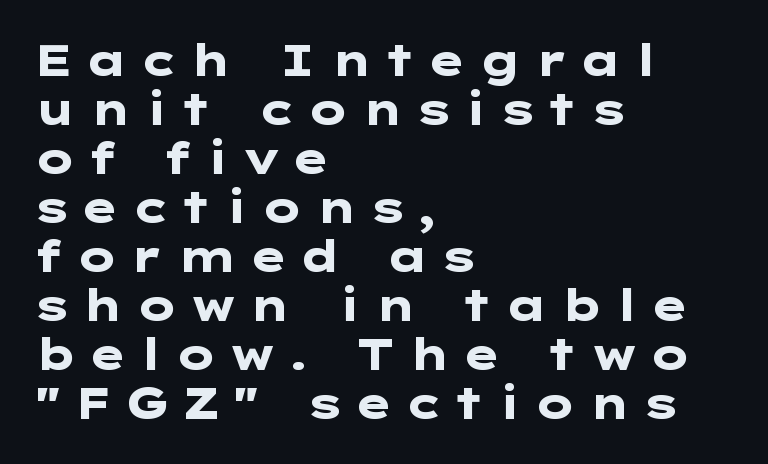
Q: Is the text bold? A: Yes.
Q: Is the text italic (slanted)? A: No, it is upright.
Q: Is the typeface a serif or a sans-serif typeface? A: Sans-serif.
Q: Is the text underlined? A: No.
Q: How is the paragraph aligned? A: Left-aligned.
Q: Is the spacing between letters normal or unusually wide? A: Unusually wide.
Q: Is the spacing between lines tight, normal or loose? A: Tight.
Q: Width (condensed, normal, or wide)? A: Wide.
Q: Stroke contrast? A: Low.
Q: x-height? A: Medium.
